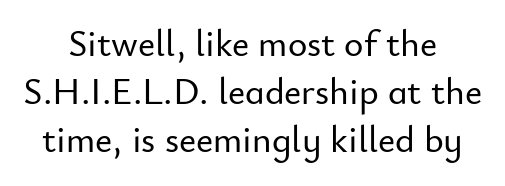
{"serif": "no", "italic": "no", "width": "normal", "stroke_contrast": "low", "x_height": "small", "monospaced": "no", "underline": "no", "line_spacing": "normal", "line_spacing_ratio": 1.3, "letter_spacing": "normal", "letter_spacing_em": 0.0, "glyph_px": 37}
